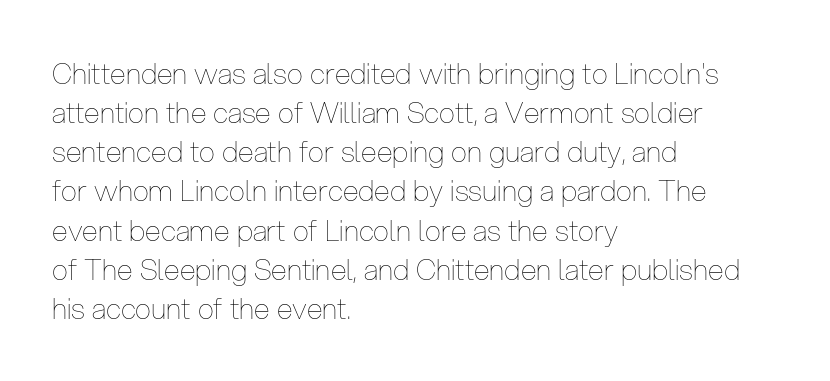
The image shows 29 px thin, condensed type, upright; set left-aligned, normal line spacing (1.35x), normal letter spacing, not underlined; low stroke contrast and a medium x-height.
